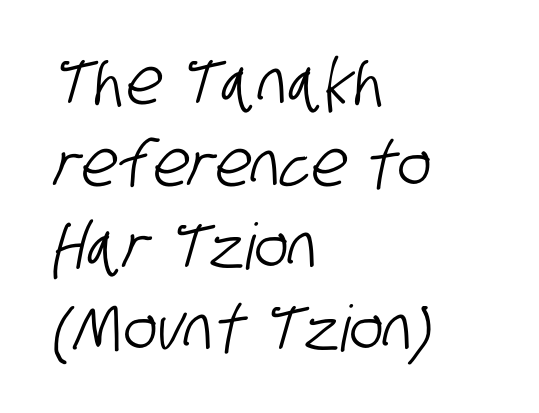
{"serif": "no", "width": "condensed", "stroke_contrast": "low", "x_height": "large", "monospaced": "no", "underline": "no", "align": "left", "line_spacing": "normal", "line_spacing_ratio": 1.28, "letter_spacing": "normal", "letter_spacing_em": 0.0, "glyph_px": 64}
